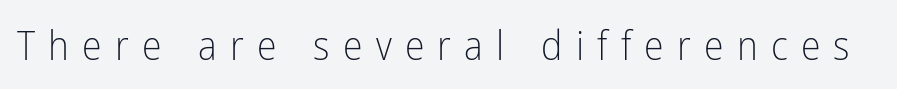
A sans-serif font was chosen for this passage. The zone under the glyphs is completely vacant. Tracking value appears strongly positive — letters spread wide. The face looks like a standard text weight, possibly lighter. Unlike italic type, these characters show no tilt at all.
